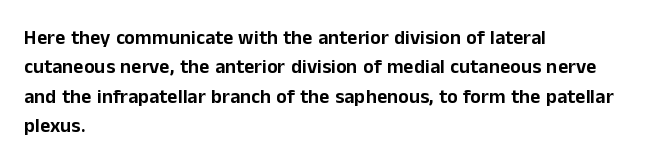
Notice how the passage keeps a crisp vertical edge on the left only. The space directly below the letters is spotless. The designer left line spacing at the default. Honestly, the letter spacing is just normal — you wouldn't notice it. Posture: vertical.
